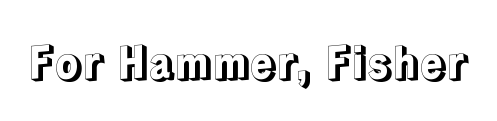
Caption: standard tracking, unaltered. Proportional: the letters do not fall into vertical columns. Each row of text sits above clean, open space. The type sits square on the baseline with zero lean.
